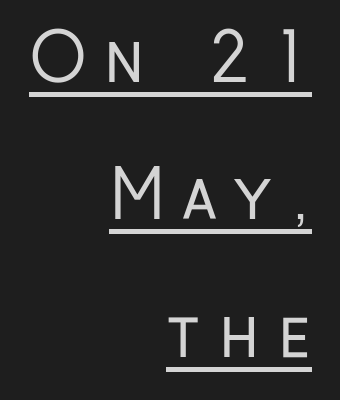
The image shows 66 px regular-weight, condensed sans-serif type, upright; set right-aligned, loose line spacing (2.08x), unusually wide letter spacing (+0.28 em), underlined; low stroke contrast and a medium x-height.
